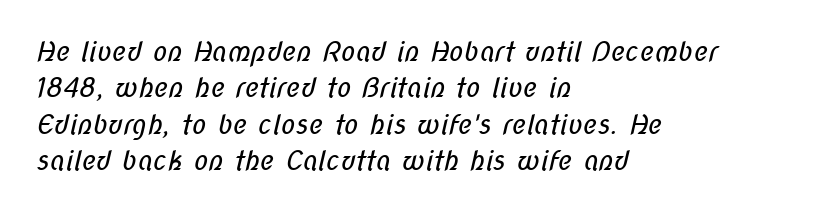
{"bold": "no", "underline": "no", "align": "left", "line_spacing": "normal", "line_spacing_ratio": 1.35, "letter_spacing": "normal", "letter_spacing_em": 0.0, "glyph_px": 27}
